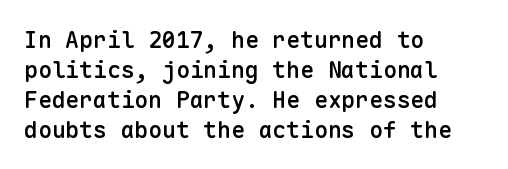
{"italic": "no", "bold": "semi", "underline": "no", "align": "left", "line_spacing": "normal", "line_spacing_ratio": 1.3, "letter_spacing": "normal", "letter_spacing_em": 0.0, "glyph_px": 23}
